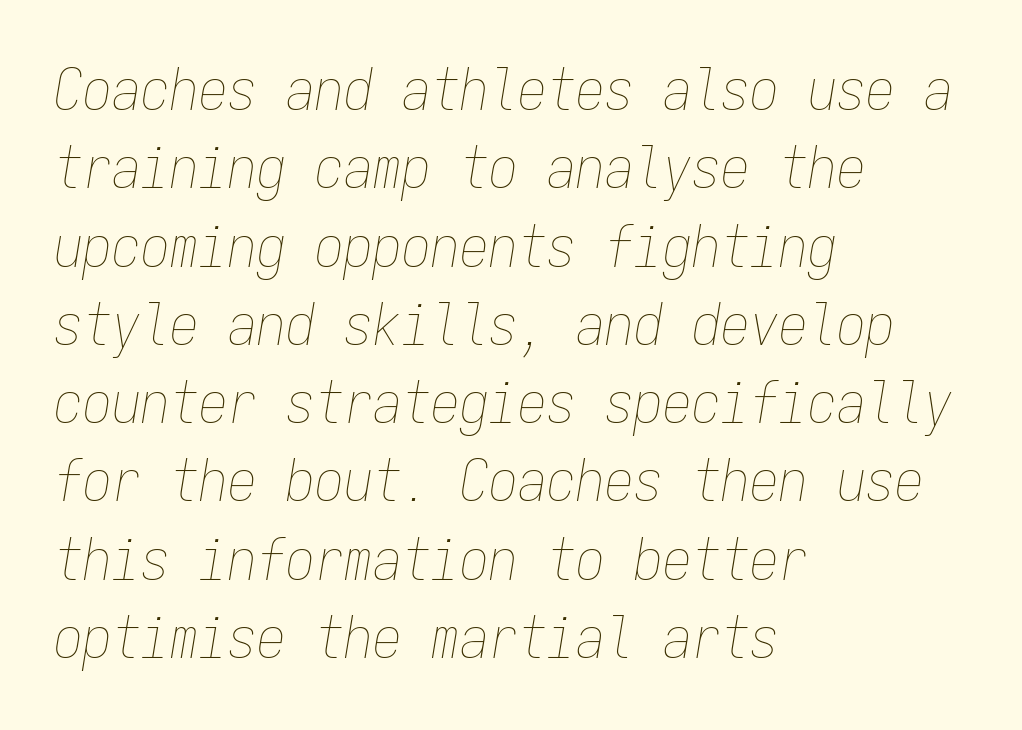
Q: Is the text bold? A: No.
Q: Is the text italic (slanted)? A: Yes, it leans right by about 9 degrees.
Q: Is the text underlined? A: No.
Q: How is the paragraph aligned? A: Left-aligned.
Q: Is the spacing between letters normal or unusually wide? A: Normal.
Q: Is the spacing between lines tight, normal or loose? A: Normal.
Q: Width (condensed, normal, or wide)? A: Condensed.
Q: Stroke contrast? A: Low.
Q: x-height? A: Medium.
Q: Monospaced? A: Yes.
